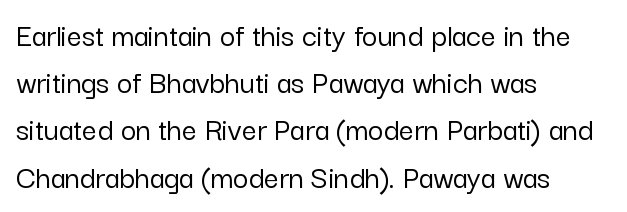
{"serif": "no", "italic": "no", "width": "normal", "stroke_contrast": "low", "x_height": "medium", "monospaced": "no", "underline": "no", "align": "left", "line_spacing": "normal", "line_spacing_ratio": 1.43, "letter_spacing": "normal", "letter_spacing_em": 0.0, "glyph_px": 33}
